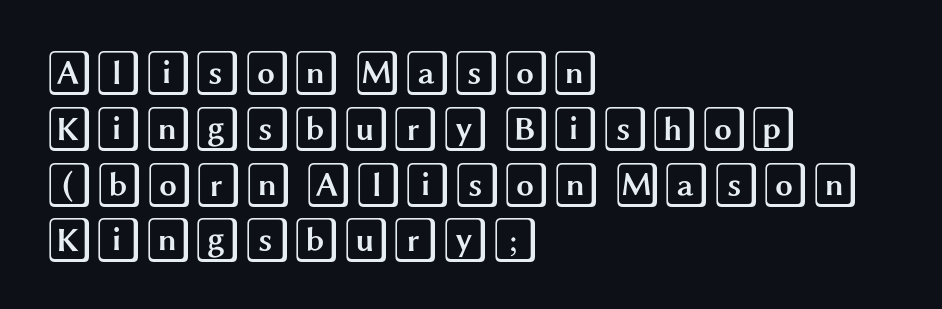
The image shows 45 px wide type, upright; set left-aligned, line spacing 1.24x, normal letter spacing, not underlined; a large x-height.
